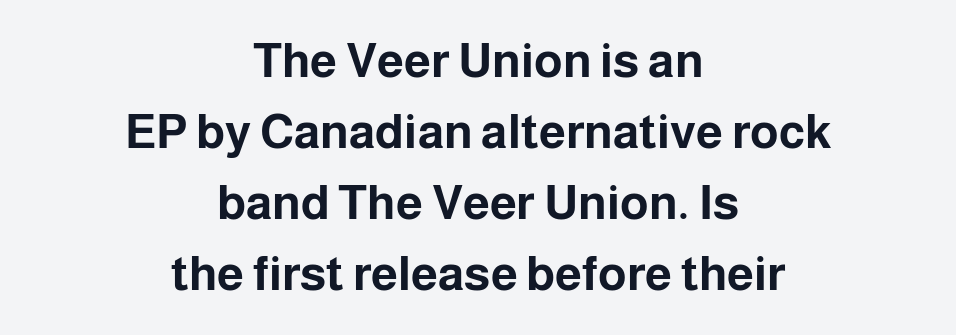
Nope, no serifs anywhere on these letters. Compared with an ordinary text face, these strokes are far heavier — a full bold. The rag falls on both sides of this text block equally. This is roman type, the default non-slanted kind. Check the space under the baseline: it is left empty.
